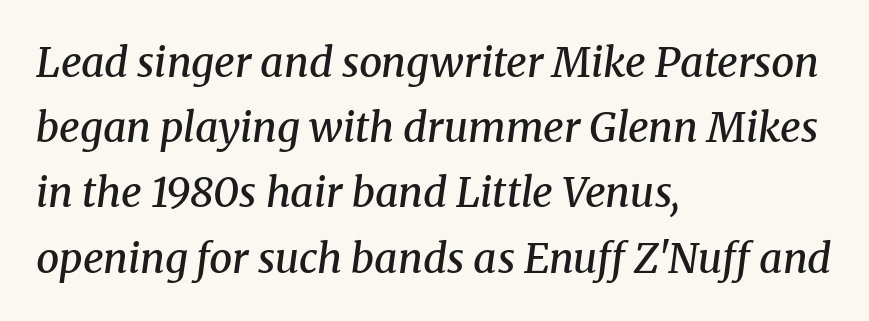
Q: Is the text bold? A: Semi-bold.
Q: Is the text italic (slanted)? A: Yes, it leans right by about 8 degrees.
Q: Is the typeface a serif or a sans-serif typeface? A: Serif.
Q: Is the text underlined? A: No.
Q: How is the paragraph aligned? A: Left-aligned.
Q: Is the spacing between letters normal or unusually wide? A: Normal.
Q: Is the spacing between lines tight, normal or loose? A: Normal.
Q: Width (condensed, normal, or wide)? A: Normal.
Q: Stroke contrast? A: Medium.
Q: x-height? A: Medium.
Q: Monospaced? A: No.
